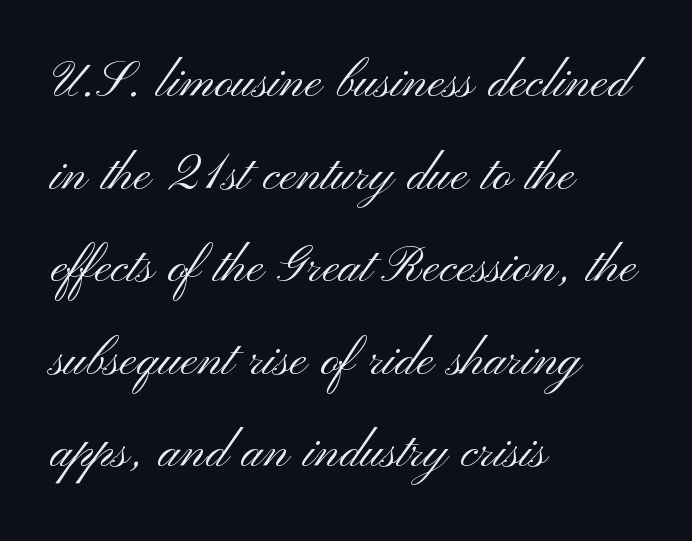
The passage shown stacks its lines at a standard gap. Each word holds together tightly as a unit, with standard inter-letter gaps. Weight class: somewhere from thin through regular. A classic flush-left, rag-right setting is used for this passage. I'd call this a sans setting — the letters go barefoot.
